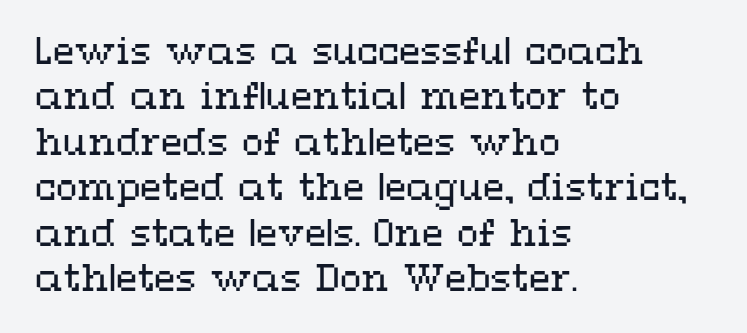
Q: Is the text bold? A: No.
Q: Is the text italic (slanted)? A: No, it is upright.
Q: Is the text underlined? A: No.
Q: How is the paragraph aligned? A: Left-aligned.
Q: Is the spacing between letters normal or unusually wide? A: Normal.
Q: Is the spacing between lines tight, normal or loose? A: Normal.
Q: Width (condensed, normal, or wide)? A: Wide.
Q: Stroke contrast? A: Medium.
Q: x-height? A: Medium.
Q: Monospaced? A: No.
